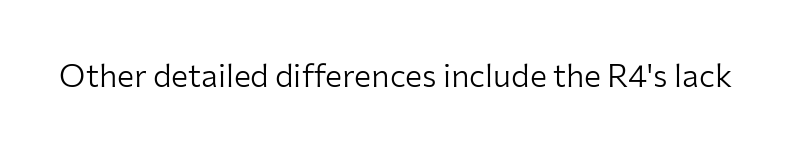
Q: Is the text bold? A: No.
Q: Is the text italic (slanted)? A: No, it is upright.
Q: Is the typeface a serif or a sans-serif typeface? A: Sans-serif.
Q: Is the text underlined? A: No.
Q: Is the spacing between letters normal or unusually wide? A: Normal.
Q: Width (condensed, normal, or wide)? A: Normal.
Q: Stroke contrast? A: Low.
Q: x-height? A: Medium.
Q: Monospaced? A: No.
